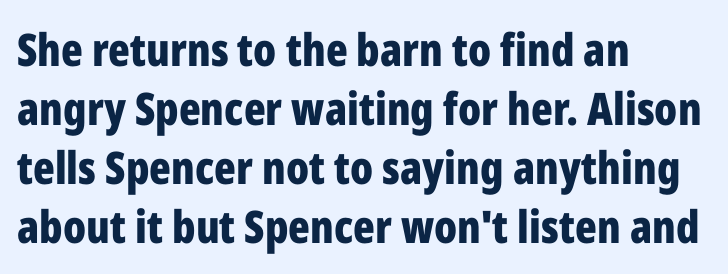
Typographic density is high because the face is bold. Visually the block forms a straight wall on the left and a jagged coastline on the right. The gaps between neighbouring characters are ordinary and unremarkable. Varying glyph widths throughout — classic text-font behaviour. The line-height multiplier appears to be the usual default.
